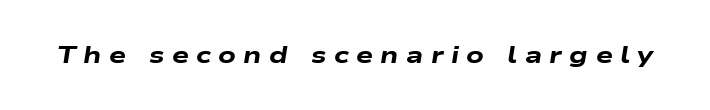
The rendering applies a slant to the glyphs. Descenders hang freely into open space. Does the weight exceed regular? Yes, all the way to bold. The letterforms stand isolated, each surrounded by extra space.
